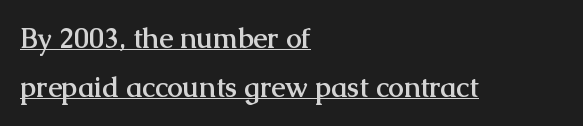
{"serif": "yes", "italic": "no", "bold": "yes", "weight": "semibold", "width": "normal", "stroke_contrast": "medium", "x_height": "medium", "monospaced": "no", "underline": "yes", "align": "left", "line_spacing_ratio": 1.75, "letter_spacing": "normal", "letter_spacing_em": 0.0, "glyph_px": 28}
